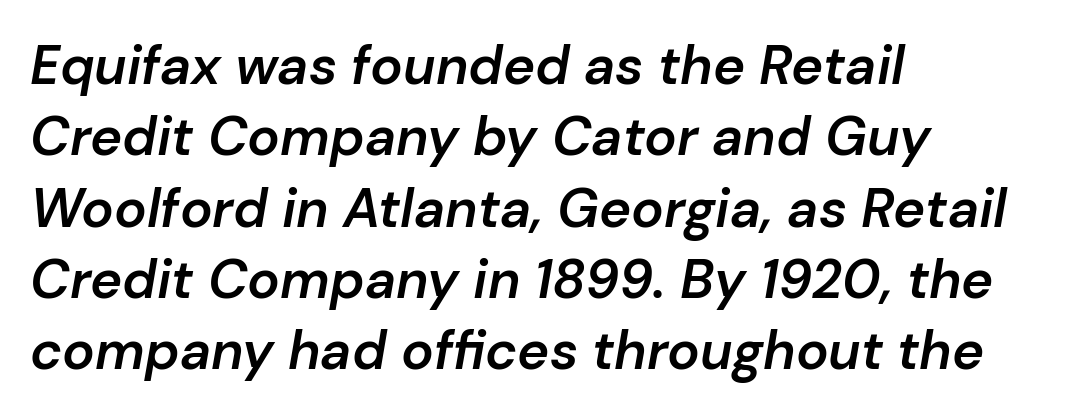
{"italic": "yes", "lean": "right", "slant_degrees": 10, "bold": "semi", "weight": "semibold", "width": "normal", "stroke_contrast": "low", "x_height": "medium", "monospaced": "no", "underline": "no", "align": "left", "line_spacing": "normal", "line_spacing_ratio": 1.32, "letter_spacing": "normal", "letter_spacing_em": 0.0, "glyph_px": 54}
